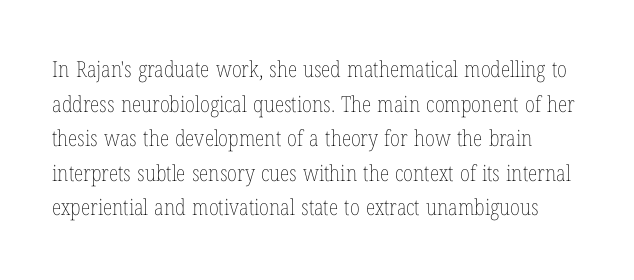
The image shows 22 px text type, upright; set normal line spacing (1.57x), normal letter spacing, not underlined.
